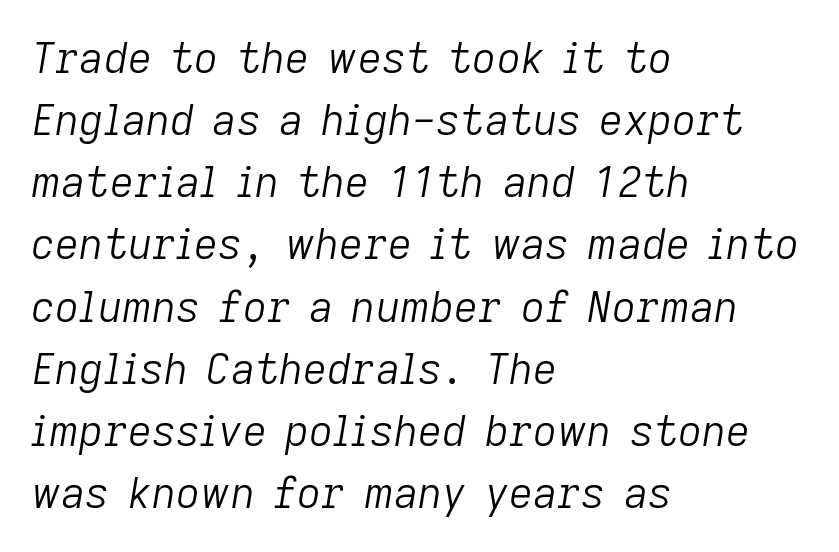
The strokes carry an ordinary text weight at most. The ragged edge is on the right, which tells us the setting is flush left. A bare baseline throughout the passage. Is the letter spacing exaggerated? No — it looks like the ordinary default. The face used here has a pronounced slope to its letters.
